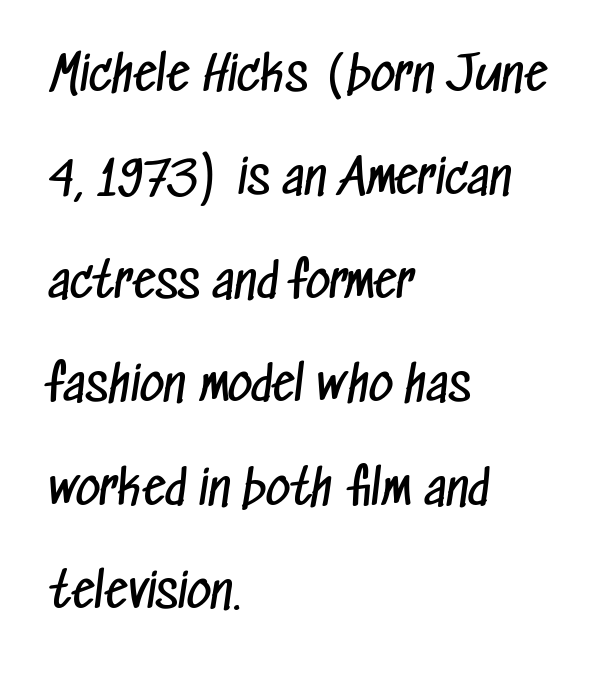
The image shows 47 px regular-weight, condensed sans-serif type; set left-aligned, loose line spacing (2.2x), normal letter spacing, not underlined; low stroke contrast and a medium x-height.
